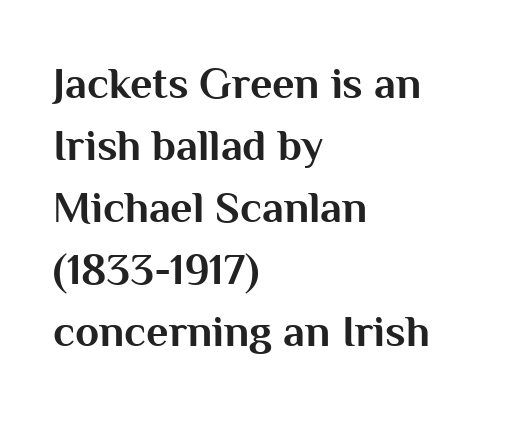
Q: Is the text bold? A: Yes.
Q: Is the text italic (slanted)? A: No, it is upright.
Q: Is the typeface a serif or a sans-serif typeface? A: Sans-serif.
Q: Is the text underlined? A: No.
Q: How is the paragraph aligned? A: Left-aligned.
Q: Is the spacing between letters normal or unusually wide? A: Normal.
Q: Is the spacing between lines tight, normal or loose? A: Normal.
Q: Width (condensed, normal, or wide)? A: Normal.
Q: Stroke contrast? A: Medium.
Q: x-height? A: Medium.
Q: Monospaced? A: No.
